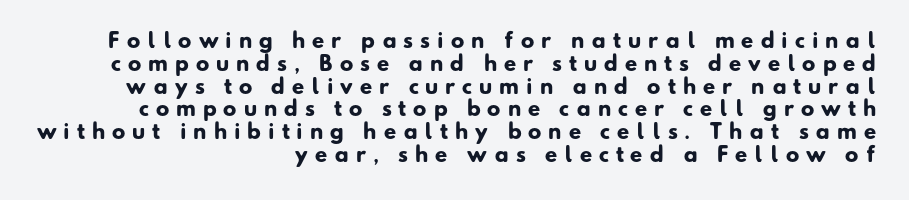
Q: Is the text bold? A: Yes.
Q: Is the text underlined? A: No.
Q: How is the paragraph aligned? A: Right-aligned.
Q: Is the spacing between letters normal or unusually wide? A: Unusually wide.
Q: Is the spacing between lines tight, normal or loose? A: Tight.
